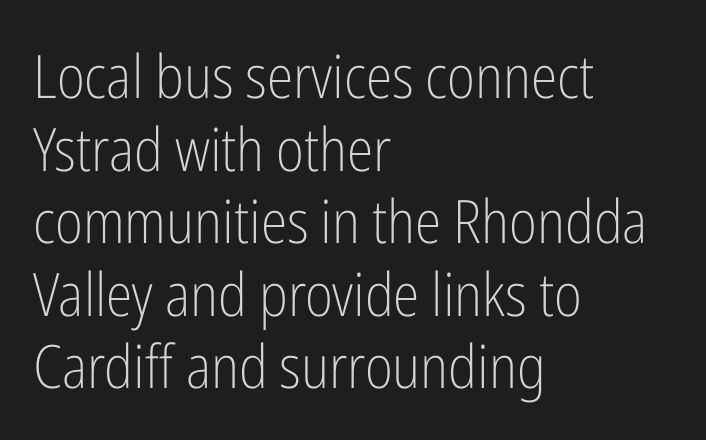
Q: Is the text bold? A: No.
Q: Is the text italic (slanted)? A: No, it is upright.
Q: Is the typeface a serif or a sans-serif typeface? A: Sans-serif.
Q: Is the text underlined? A: No.
Q: How is the paragraph aligned? A: Left-aligned.
Q: Is the spacing between letters normal or unusually wide? A: Normal.
Q: Width (condensed, normal, or wide)? A: Condensed.
Q: Stroke contrast? A: Low.
Q: x-height? A: Medium.
Q: Monospaced? A: No.
